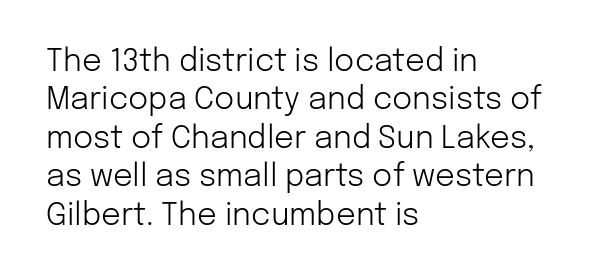
The image shows 31 px light sans-serif type, upright; set left-aligned, line spacing 1.24x, normal letter spacing, not underlined; low stroke contrast and a medium x-height.
